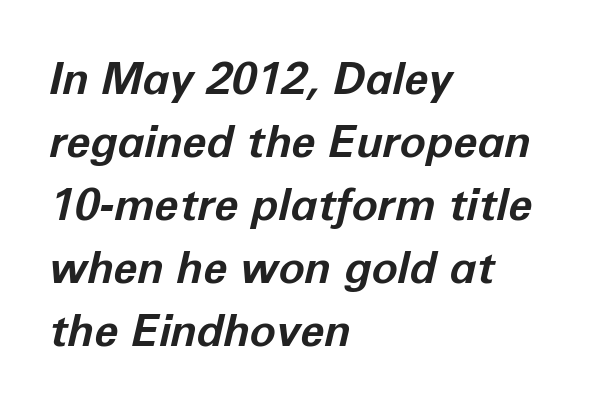
What's the leading like? Ordinary, nothing unusual. You can tell it's italic because the verticals aren't actually vertical. Each row of text sits above clean, open space. Compared with an ordinary text face, these strokes are far heavier — a full bold. You could not count columns in this text — the font is proportionally spaced. Left-aligned paragraph, ragged on the right.
